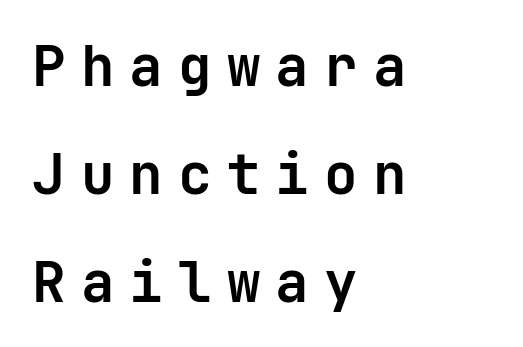
Vertical strokes here are truly vertical. This sample trades compactness for vertical openness between lines. Any mark beneath the type? The region is blank. The typeface chosen for these lines omits serifs. Line beginnings align vertically; line endings do not.
